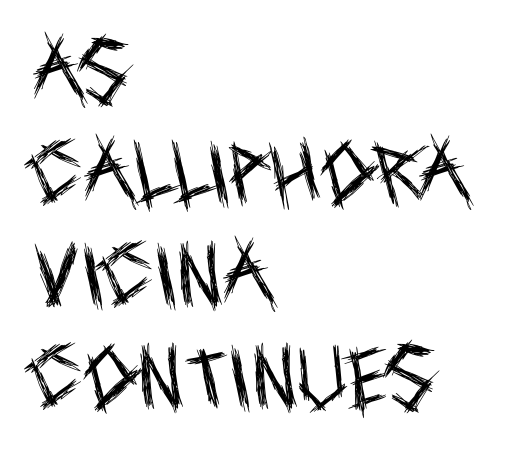
Each new line begins a customary step beneath the previous one. These lines are composed in type without serifs. The lines in this sample share a left origin and differ only in where they stop. No letter is thick-stroked: the sample isn't bold. There is no visible air inserted between adjacent glyphs. Ordinary non-slanted type is in use.
